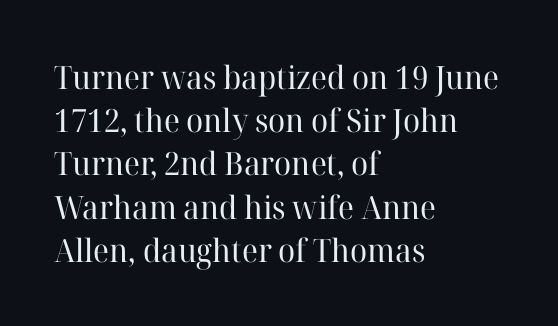
{"serif": "yes", "italic": "no", "bold": "no", "weight": "regular", "width": "normal", "stroke_contrast": "high", "x_height": "medium", "monospaced": "no", "underline": "no", "align": "left", "line_spacing": "normal", "line_spacing_ratio": 1.35, "letter_spacing": "normal", "letter_spacing_em": 0.0, "glyph_px": 32}
